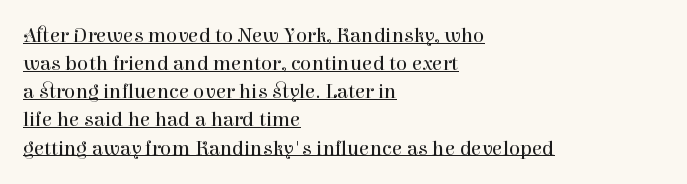
The image shows 21 px text type, upright; set left-aligned, normal line spacing (1.34x), normal letter spacing, underlined.
